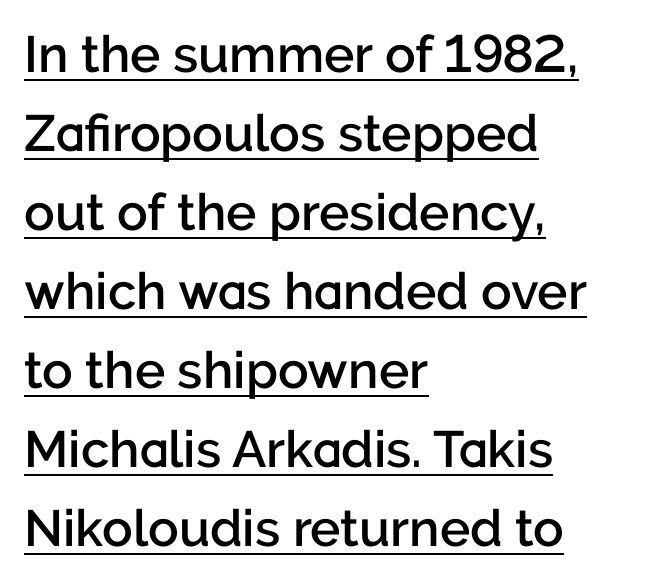
{"serif": "no", "italic": "no", "bold": "semi", "weight": "semibold", "width": "normal", "stroke_contrast": "low", "x_height": "medium", "monospaced": "no", "underline": "yes", "align": "left", "line_spacing": "normal", "line_spacing_ratio": 1.55, "letter_spacing": "normal", "letter_spacing_em": 0.0, "glyph_px": 51}
